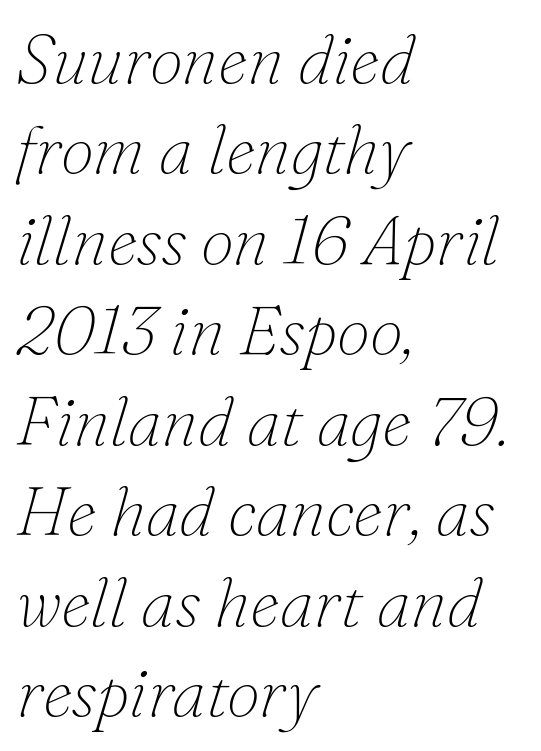
The image shows 68 px thin serif type, italic (leaning right); set left-aligned, normal line spacing (1.33x), normal letter spacing, not underlined; low stroke contrast and a small x-height.
